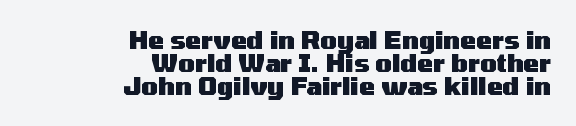
{"italic": "no", "bold": "yes", "underline": "no", "align": "right", "line_spacing": "tight", "line_spacing_ratio": 0.96, "letter_spacing": "normal", "letter_spacing_em": 0.0, "glyph_px": 24}
